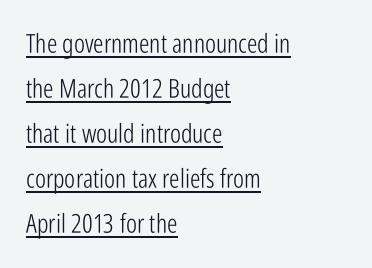
The image shows 26 px text type, upright; set left-aligned, line spacing 1.73x, normal letter spacing, underlined.
